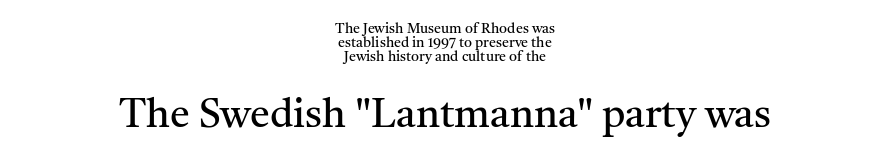
{"serif": "yes", "italic": "no", "bold": "no", "weight": "regular", "width": "normal", "stroke_contrast": "medium", "x_height": "medium", "monospaced": "no", "underline": "no", "align": "center", "line_spacing": "tight", "line_spacing_ratio": 1.0, "letter_spacing": "normal", "letter_spacing_em": 0.0, "larger_block": "second", "size_ratio": 2.86, "glyph_px": 40}
